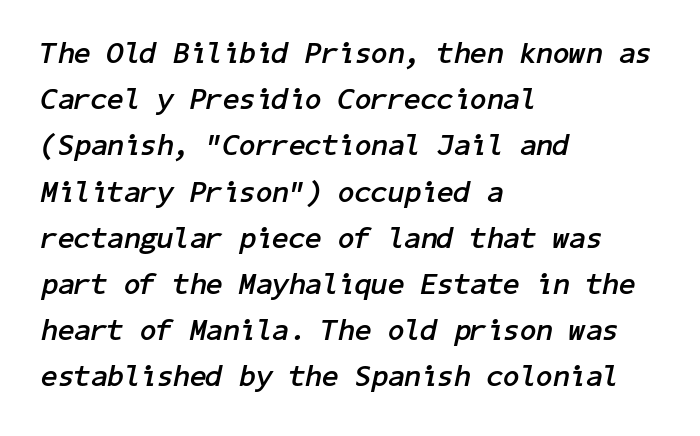
Q: Is the text bold? A: Yes.
Q: Is the text italic (slanted)? A: Yes, it leans right by about 11 degrees.
Q: Is the text underlined? A: No.
Q: How is the paragraph aligned? A: Left-aligned.
Q: Is the spacing between letters normal or unusually wide? A: Normal.
Q: Is the spacing between lines tight, normal or loose? A: Normal.
Q: Width (condensed, normal, or wide)? A: Normal.
Q: Stroke contrast? A: Low.
Q: x-height? A: Medium.
